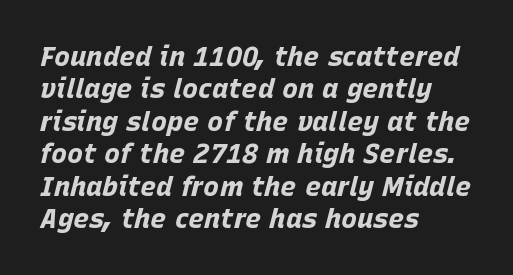
The lettering tilts uniformly, giving the passage an italic look. The passage shown is not underscored anywhere. Which margin do the lines hug? The left one — the right edge is uneven. Chunky letters — that's bold for sure. Caption: standard tracking, unaltered.
